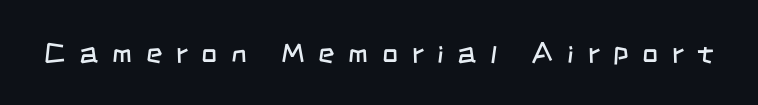
The image shows 28 px regular-weight, condensed sans-serif type; set unusually wide letter spacing (+0.49 em), not underlined; low stroke contrast and a large x-height.
